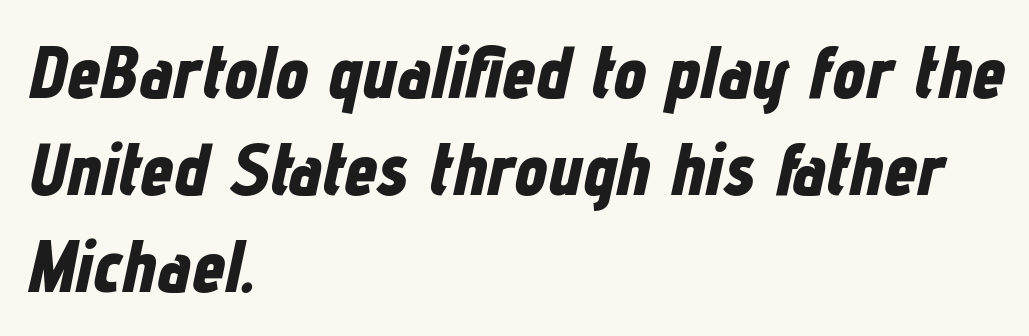
{"italic": "yes", "lean": "right", "slant_degrees": 12, "bold": "yes", "weight": "bold", "width": "condensed", "stroke_contrast": "low", "x_height": "medium", "monospaced": "no", "underline": "no", "align": "left", "line_spacing": "normal", "line_spacing_ratio": 1.31, "letter_spacing": "normal", "letter_spacing_em": 0.0, "glyph_px": 74}
